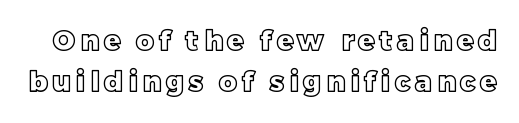
{"italic": "no", "underline": "no", "line_spacing": "normal", "line_spacing_ratio": 1.51, "glyph_px": 27}
